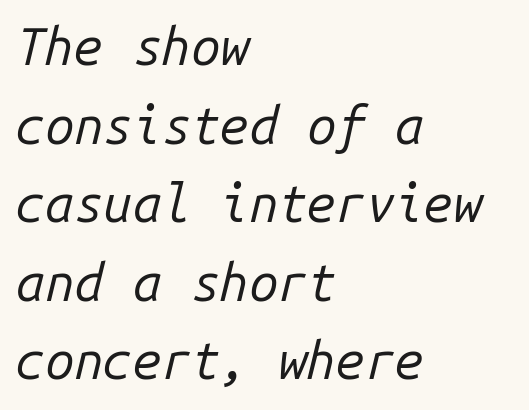
The image shows 52 px regular-weight type, italic (leaning right), monospaced; set left-aligned, normal line spacing (1.51x), normal letter spacing, not underlined; low stroke contrast and a medium x-height.
